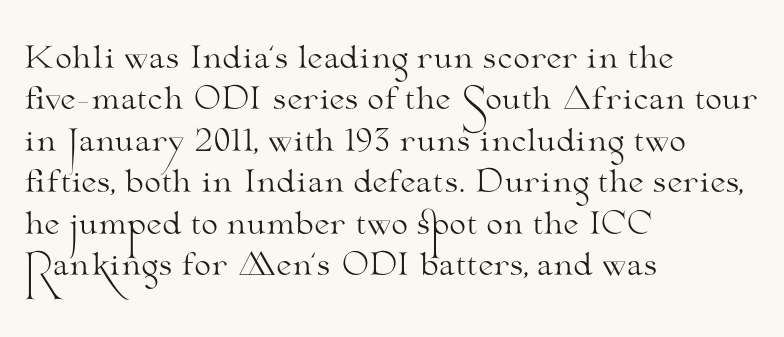
Italic: no, the glyphs are upright roman. Nobody touched the tracking dial on this one. Alignment: flush left. A typesetter would call this proportional, since set widths differ per character. This is serif lettering, the kind often seen in printed books. The lines sit at an ordinary, default distance from one another.
